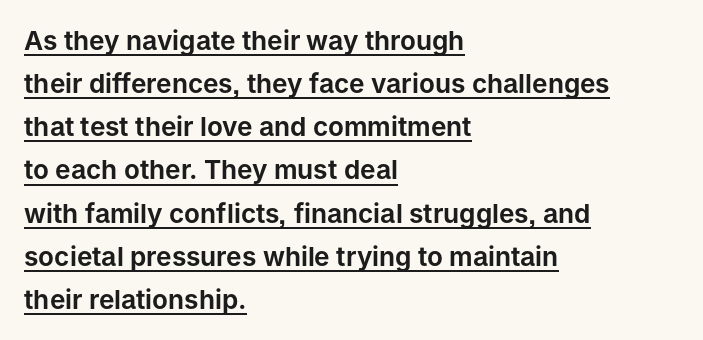
{"italic": "no", "underline": "yes", "align": "left", "line_spacing": "normal", "line_spacing_ratio": 1.66, "letter_spacing": "normal", "letter_spacing_em": 0.0, "glyph_px": 26}
